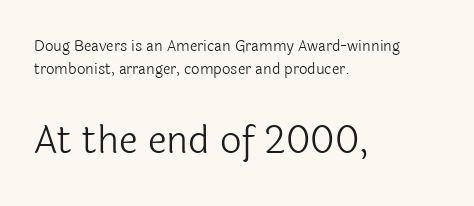
The string is rendered with underlining switched off. Vertically, the passage feels balanced, rows spaced as you'd expect. Tracking here is standard; glyphs follow each other at the usual distance. No heavy texture on the line: the type isn't bold. The type sits square on the baseline with zero lean.
